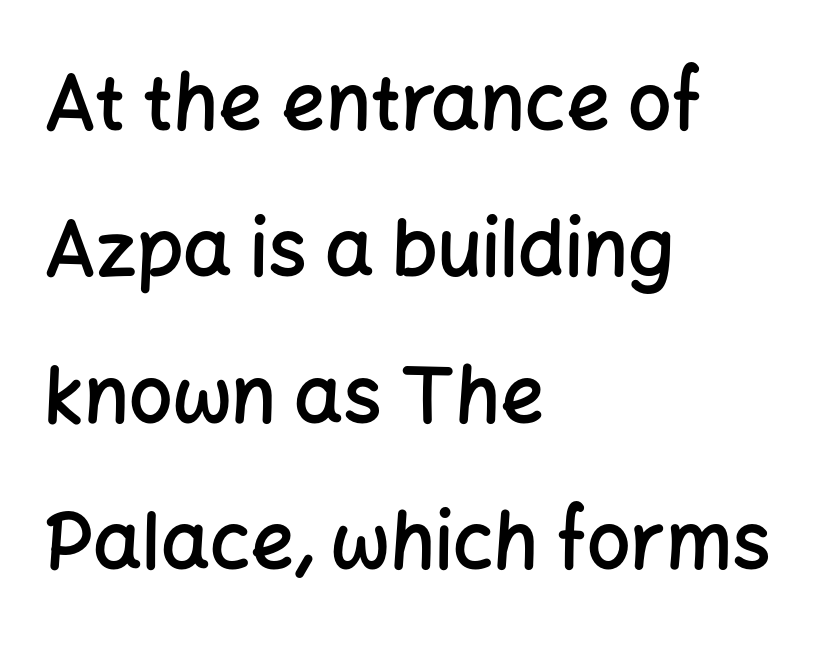
Q: Is the text bold? A: Semi-bold.
Q: Is the text italic (slanted)? A: No, it is upright.
Q: Is the typeface a serif or a sans-serif typeface? A: Sans-serif.
Q: Is the text underlined? A: No.
Q: How is the paragraph aligned? A: Left-aligned.
Q: Is the spacing between letters normal or unusually wide? A: Normal.
Q: Is the spacing between lines tight, normal or loose? A: Loose.
Q: Width (condensed, normal, or wide)? A: Normal.
Q: Stroke contrast? A: Low.
Q: x-height? A: Medium.
Q: Monospaced? A: No.
